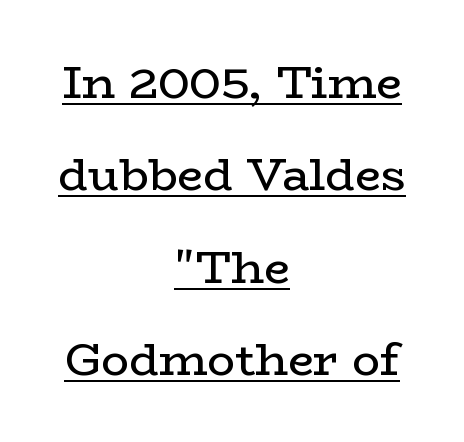
The image shows 46 px regular-weight, wide serif type, upright; set centered, loose line spacing (2.01x), normal letter spacing, underlined; low stroke contrast and a medium x-height.
